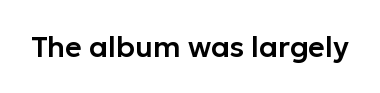
Q: Is the text italic (slanted)? A: No, it is upright.
Q: Is the typeface a serif or a sans-serif typeface? A: Sans-serif.
Q: Is the text underlined? A: No.
Q: Is the spacing between letters normal or unusually wide? A: Normal.
Q: Width (condensed, normal, or wide)? A: Normal.
Q: Stroke contrast? A: Low.
Q: x-height? A: Medium.
Q: Monospaced? A: No.
